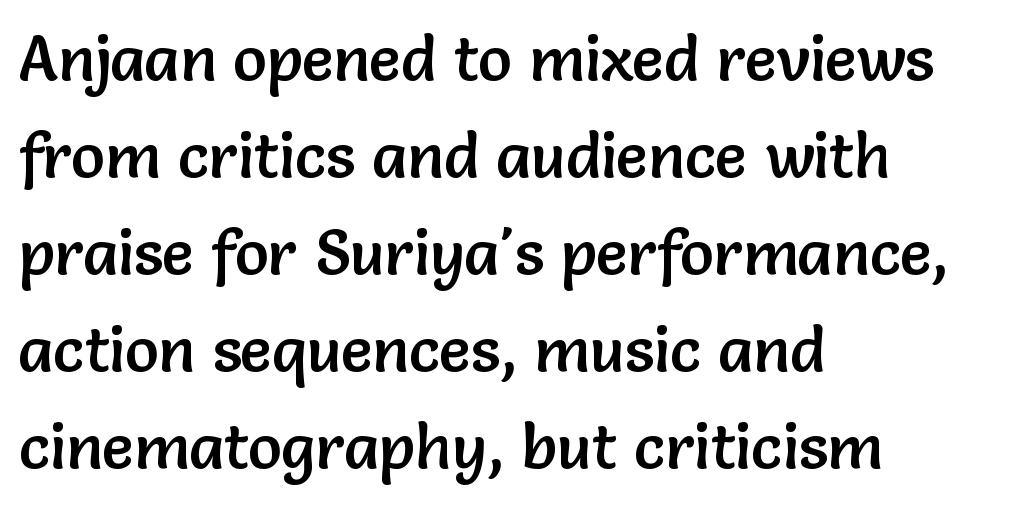
{"serif": "no", "italic": "no", "width": "normal", "stroke_contrast": "low", "x_height": "medium", "monospaced": "no", "underline": "no", "align": "left", "line_spacing": "normal", "line_spacing_ratio": 1.54, "letter_spacing": "normal", "letter_spacing_em": 0.0, "glyph_px": 63}
